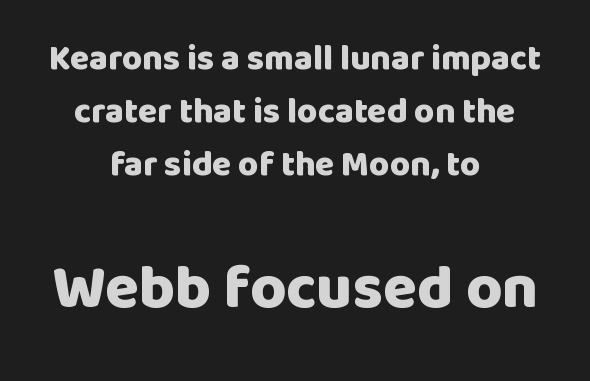
{"serif": "no", "italic": "no", "bold": "yes", "weight": "heavy", "width": "normal", "stroke_contrast": "low", "x_height": "large", "monospaced": "no", "underline": "no", "align": "center", "line_spacing": "normal", "line_spacing_ratio": 1.52, "letter_spacing": "normal", "letter_spacing_em": 0.0, "larger_block": "second", "size_ratio": 1.77, "glyph_px": 62}
